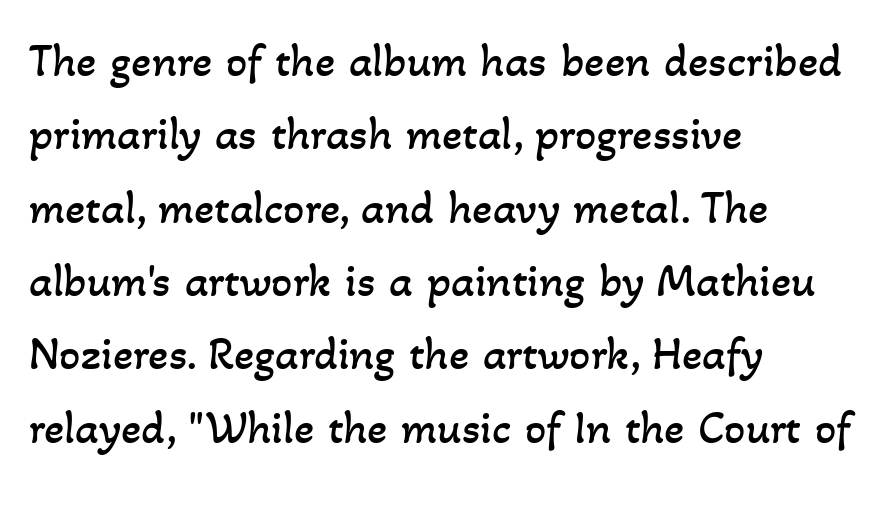
The compositor pushed each line to the left boundary. On a weight scale, this lands at 450 or below. The area under the type is left untouched. Words appear dense and cohesive because spacing is normal. Varying glyph widths throughout — classic text-font behaviour.
